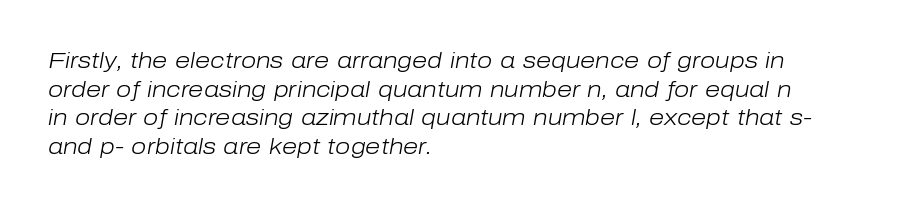
The image shows 22 px text type, italic (leaning right); set left-aligned, normal line spacing (1.3x), normal letter spacing, not underlined.
